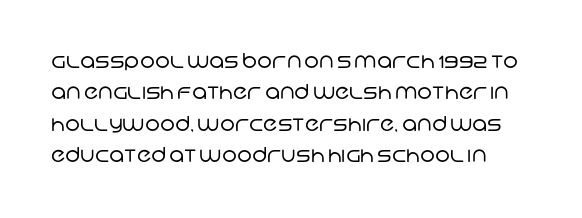
{"bold": "no", "underline": "no", "line_spacing": "normal", "line_spacing_ratio": 1.49, "letter_spacing": "normal", "letter_spacing_em": 0.0, "glyph_px": 21}
